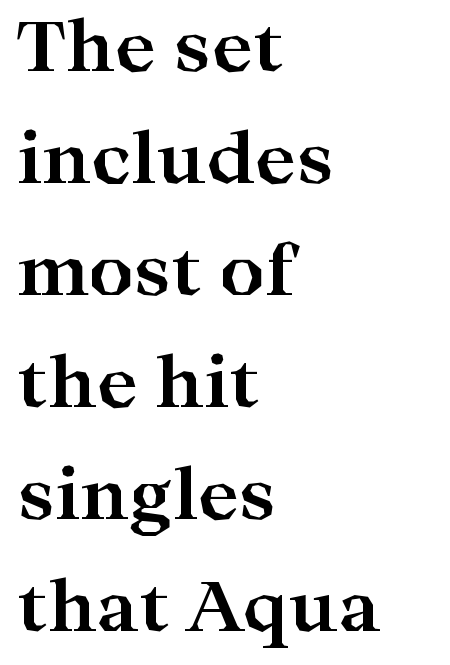
{"serif": "yes", "italic": "no", "bold": "yes", "weight": "bold", "width": "wide", "stroke_contrast": "high", "x_height": "medium", "monospaced": "no", "underline": "no", "align": "left", "line_spacing": "normal", "line_spacing_ratio": 1.6, "letter_spacing": "normal", "letter_spacing_em": 0.0, "glyph_px": 70}
